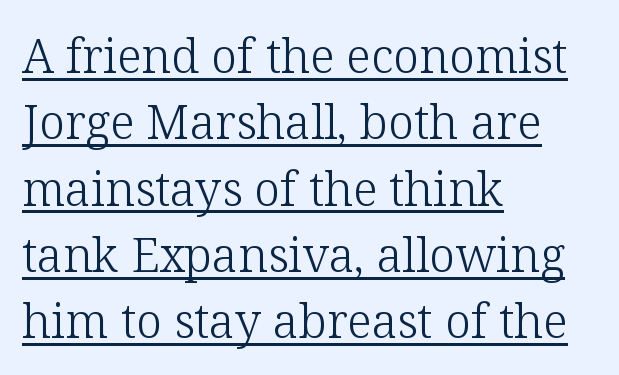
The image shows 47 px light serif type, upright; set left-aligned, normal line spacing (1.41x), normal letter spacing, underlined; low stroke contrast and a medium x-height.
